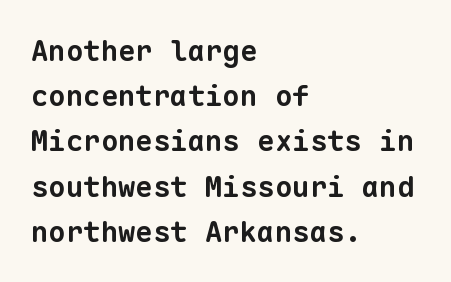
The image shows 29 px bold sans-serif type, monospaced; set left-aligned, normal line spacing (1.56x), normal letter spacing, not underlined; low stroke contrast and a medium x-height.
